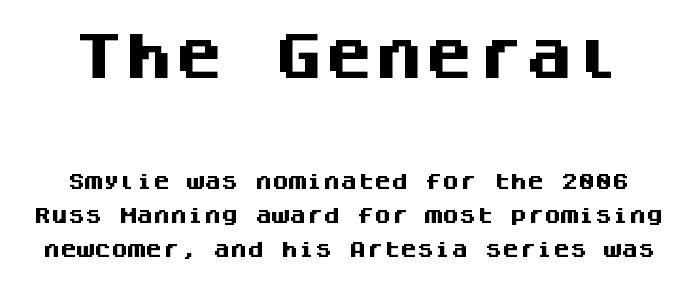
Q: Is the text bold? A: Yes.
Q: Is the text italic (slanted)? A: No, it is upright.
Q: Is the typeface a serif or a sans-serif typeface? A: Sans-serif.
Q: Is the text underlined? A: No.
Q: Is the spacing between letters normal or unusually wide? A: Normal.
Q: Is the spacing between lines tight, normal or loose? A: Loose.
Q: Which block of text is set in a larger size, the first (top) or the second (bottom)? A: The first (top) one.
Q: Width (condensed, normal, or wide)? A: Normal.
Q: Stroke contrast? A: Medium.
Q: x-height? A: Large.
Q: Monospaced? A: Yes.
